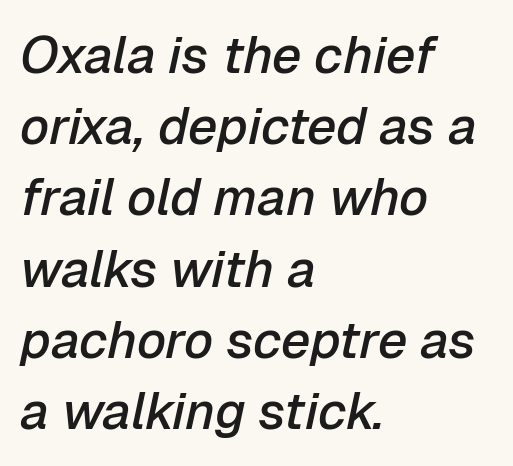
Yep, that's italic — everything's leaning. Compared with a centered layout, this one pins lines to the left instead. Looks like regular typesetting: each glyph gets only the width it needs. Observe the ordinary spacing: letters are neighbours, not strangers. Slightly chunky letters — semibold, I'd say, not full bold. Nobody drew a line under any word here.
